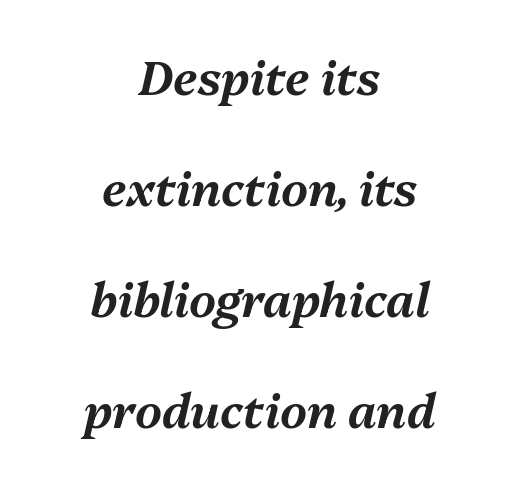
The image shows 47 px text type, italic (leaning right); set centered, loose line spacing (2.36x), normal letter spacing, not underlined; medium stroke contrast and a medium x-height.
